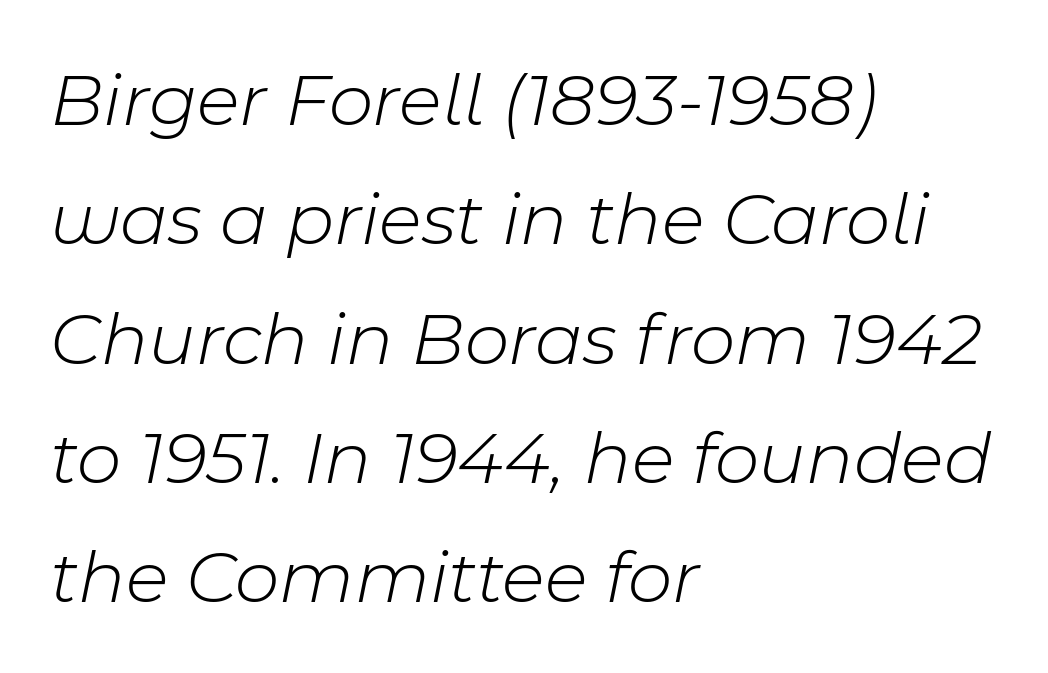
{"italic": "yes", "lean": "right", "slant_degrees": 11, "bold": "no", "weight": "light", "width": "normal", "stroke_contrast": "low", "x_height": "medium", "monospaced": "no", "underline": "no", "align": "left", "line_spacing": "normal", "line_spacing_ratio": 1.55, "letter_spacing": "normal", "letter_spacing_em": 0.0, "glyph_px": 77}
